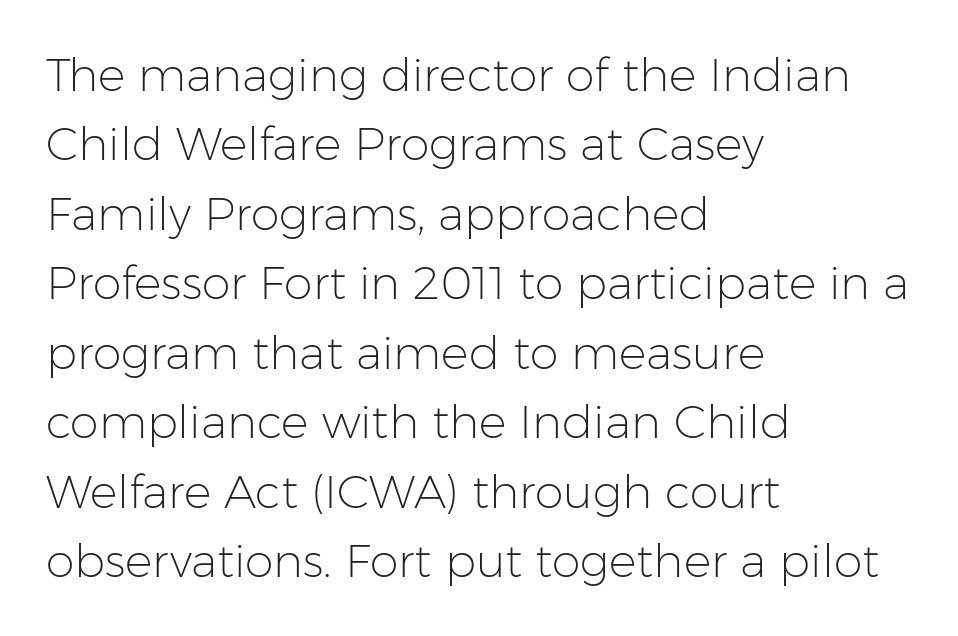
Q: Is the text bold? A: No.
Q: Is the text italic (slanted)? A: No, it is upright.
Q: Is the typeface a serif or a sans-serif typeface? A: Sans-serif.
Q: Is the text underlined? A: No.
Q: How is the paragraph aligned? A: Left-aligned.
Q: Is the spacing between letters normal or unusually wide? A: Normal.
Q: Is the spacing between lines tight, normal or loose? A: Normal.
Q: Width (condensed, normal, or wide)? A: Normal.
Q: Stroke contrast? A: Low.
Q: x-height? A: Medium.
Q: Monospaced? A: No.
